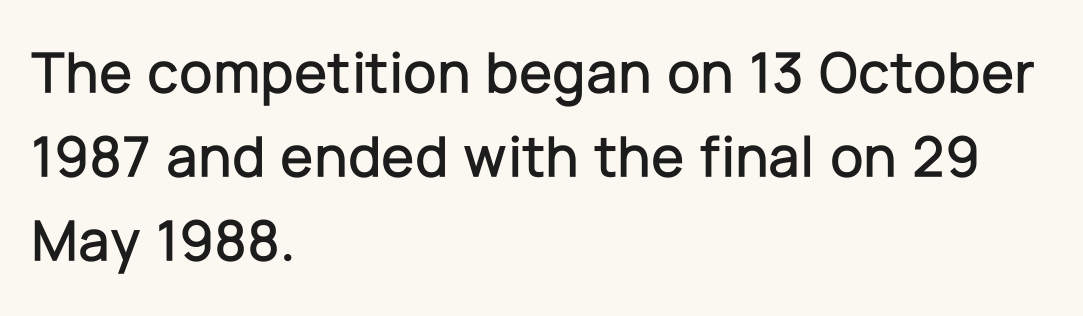
Q: Is the text italic (slanted)? A: No, it is upright.
Q: Is the typeface a serif or a sans-serif typeface? A: Sans-serif.
Q: Is the text underlined? A: No.
Q: How is the paragraph aligned? A: Left-aligned.
Q: Is the spacing between letters normal or unusually wide? A: Normal.
Q: Is the spacing between lines tight, normal or loose? A: Normal.
Q: Width (condensed, normal, or wide)? A: Normal.
Q: Stroke contrast? A: Low.
Q: x-height? A: Medium.
Q: Monospaced? A: No.
